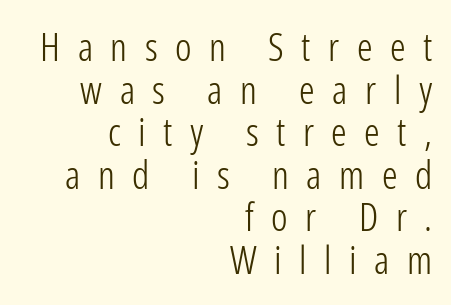
{"serif": "no", "italic": "no", "bold": "no", "weight": "light", "width": "condensed", "stroke_contrast": "low", "x_height": "medium", "monospaced": "no", "underline": "no", "align": "right", "line_spacing": "tight", "line_spacing_ratio": 1.09, "letter_spacing": "wide", "letter_spacing_em": 0.45, "glyph_px": 39}
